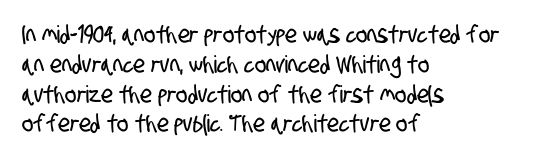
Typeset ragged right — the left edge is the straight one. The glyphs are unaccompanied by any horizontal stroke below them. The gaps between neighbouring characters are ordinary and unremarkable.
